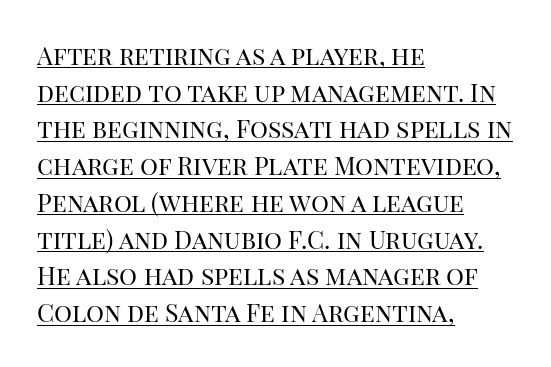
The image shows 25 px text type, upright; set left-aligned, normal line spacing (1.47x), normal letter spacing, underlined.
